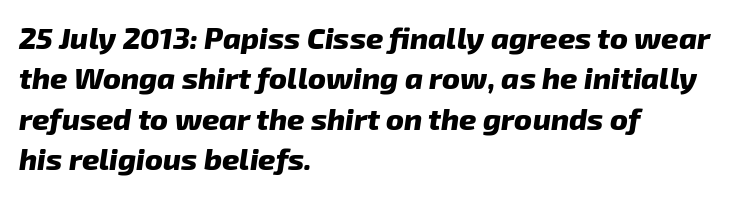
The image shows 30 px heavy type, italic (leaning right); set left-aligned, normal line spacing (1.35x), normal letter spacing, not underlined; low stroke contrast and a medium x-height.
